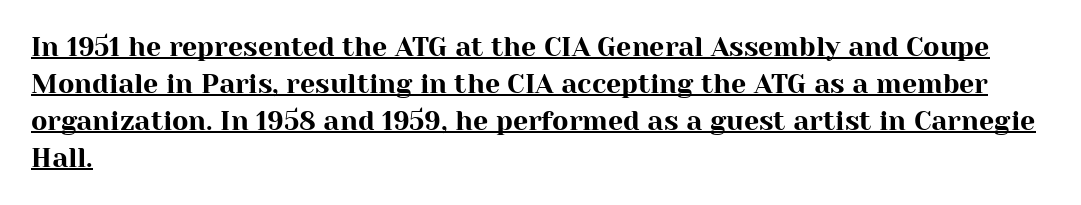
The image shows 27 px text type, upright; set left-aligned, normal line spacing (1.37x), normal letter spacing, underlined.
